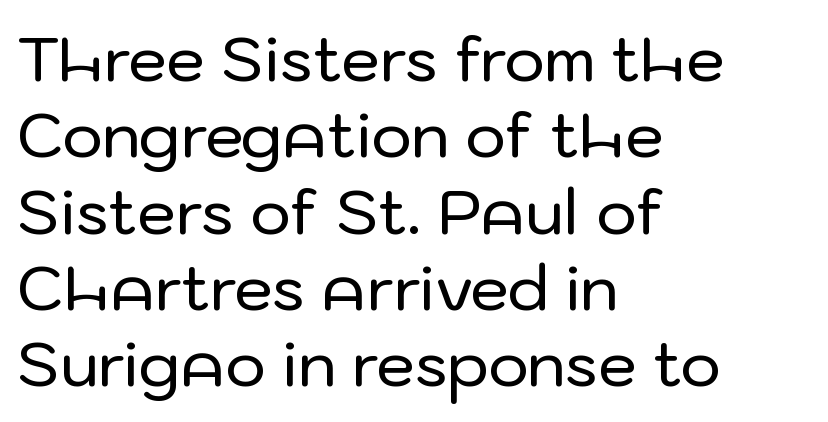
Q: Is the text italic (slanted)? A: No, it is upright.
Q: Is the typeface a serif or a sans-serif typeface? A: Sans-serif.
Q: Is the text underlined? A: No.
Q: How is the paragraph aligned? A: Left-aligned.
Q: Is the spacing between letters normal or unusually wide? A: Normal.
Q: Width (condensed, normal, or wide)? A: Normal.
Q: Stroke contrast? A: Low.
Q: x-height? A: Medium.
Q: Monospaced? A: No.
